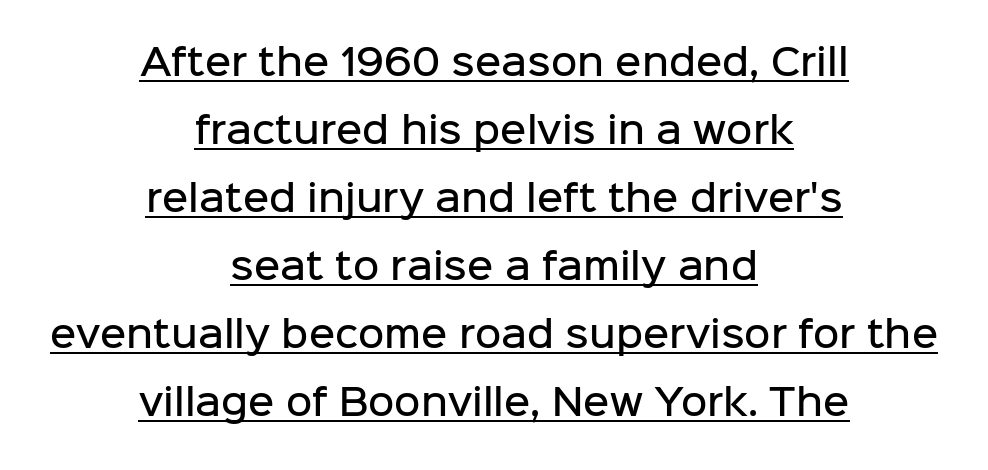
The image shows 36 px semibold sans-serif type, upright; set centered, line spacing 1.89x, normal letter spacing, underlined; low stroke contrast and a medium x-height.
